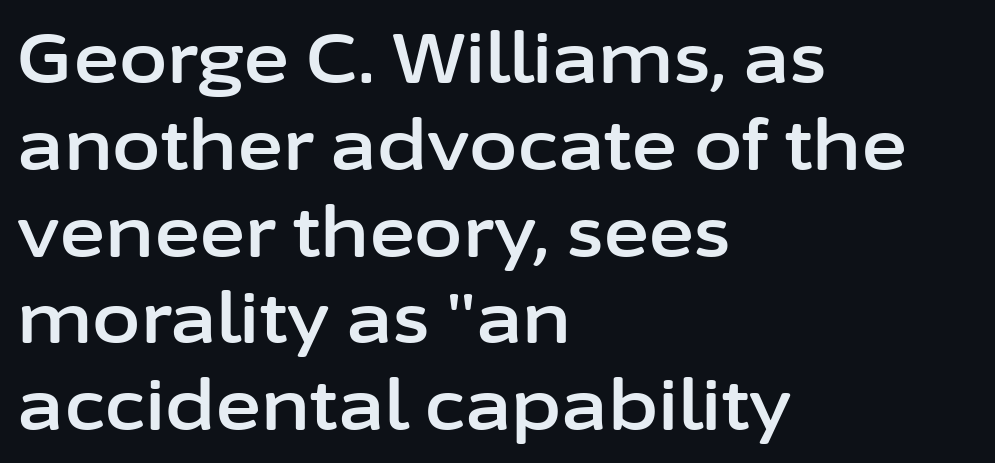
{"serif": "no", "italic": "no", "width": "normal", "stroke_contrast": "low", "x_height": "medium", "monospaced": "no", "underline": "no", "align": "left", "line_spacing_ratio": 1.24, "letter_spacing": "normal", "letter_spacing_em": 0.0, "glyph_px": 70}
